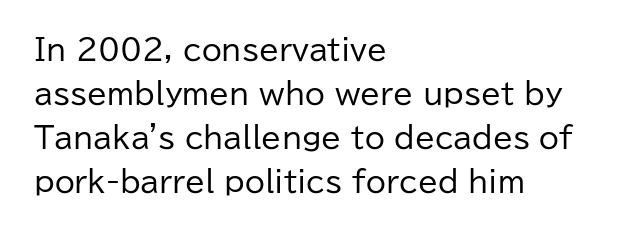
{"serif": "no", "italic": "no", "bold": "no", "weight": "regular", "width": "normal", "stroke_contrast": "low", "x_height": "medium", "monospaced": "no", "underline": "no", "align": "left", "line_spacing": "normal", "line_spacing_ratio": 1.52, "letter_spacing": "normal", "letter_spacing_em": 0.0, "glyph_px": 29}
